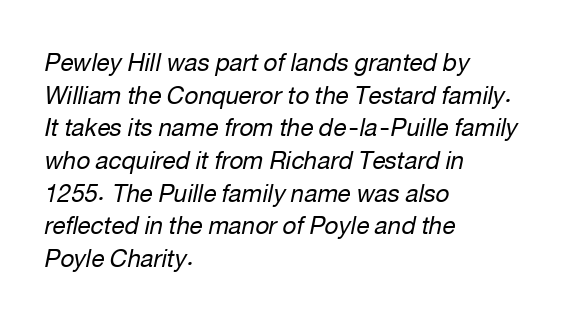
The glyphs are unaccompanied by any horizontal stroke below them. Leading: standard. The typeface has the unassuming heft of standard copy or less. These lines stack with their left ends in a neat column.
